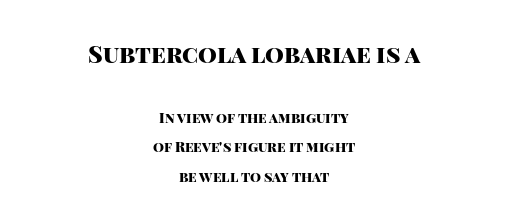
Q: Is the text bold? A: Yes.
Q: Is the text italic (slanted)? A: No, it is upright.
Q: Is the text underlined? A: No.
Q: How is the paragraph aligned? A: Centered.
Q: Is the spacing between letters normal or unusually wide? A: Normal.
Q: Is the spacing between lines tight, normal or loose? A: Loose.
Q: Which block of text is set in a larger size, the first (top) or the second (bottom)? A: The first (top) one.
